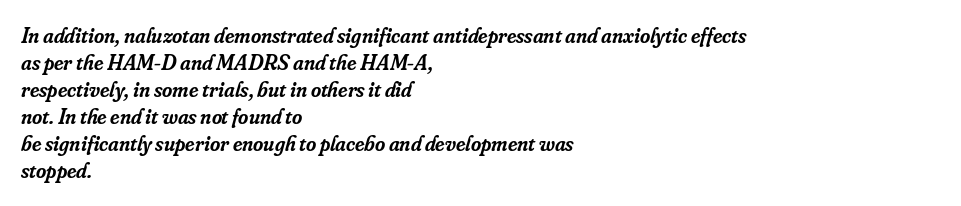
If you drew a line through each stem, it would be angled. This is the in-between weight designers call semibold or demi. The ragged edge is on the right, which tells us the setting is flush left. Inter-character spacing is left at the font's built-in metrics.
